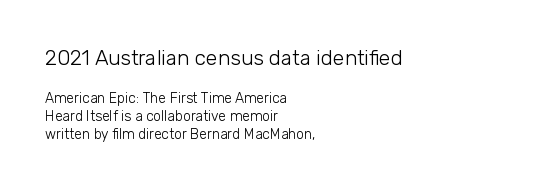
Heft: none added — not bold. The block sitting higher on the canvas is the one with enlarged characters. Glyph-to-glyph distance matches everyday printed text. Quick note: interline space is typical.
